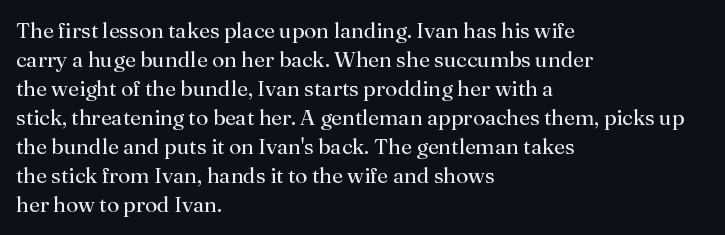
Q: Is the text bold? A: No.
Q: Is the text italic (slanted)? A: No, it is upright.
Q: Is the text underlined? A: No.
Q: How is the paragraph aligned? A: Left-aligned.
Q: Is the spacing between letters normal or unusually wide? A: Normal.
Q: Is the spacing between lines tight, normal or loose? A: Normal.
